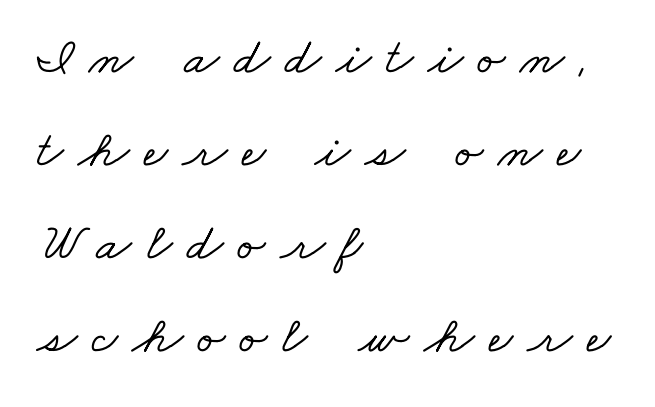
{"serif": "yes", "width": "wide", "stroke_contrast": "low", "x_height": "small", "monospaced": "no", "underline": "no", "align": "left", "line_spacing_ratio": 1.79, "letter_spacing": "wide", "letter_spacing_em": 0.28, "glyph_px": 52}
